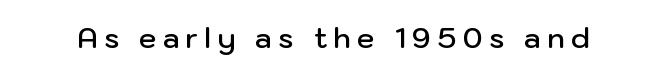
{"serif": "no", "italic": "no", "bold": "semi", "weight": "semibold", "width": "normal", "stroke_contrast": "low", "x_height": "medium", "monospaced": "no", "underline": "no", "letter_spacing": "wide", "letter_spacing_em": 0.23, "glyph_px": 28}
